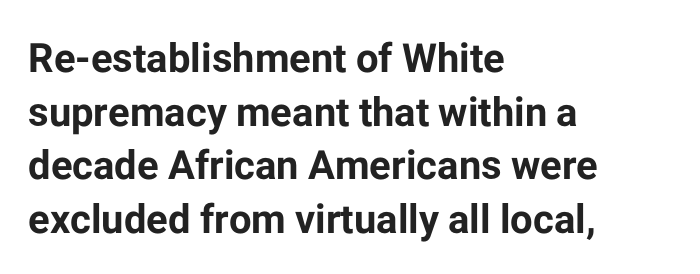
The gaps between neighbouring characters are ordinary and unremarkable. A dark, heavy texture on the line: the type is bold. Is this a fixed-width face? No — the glyphs have proportional, varying widths. A typesetter would mark this as roman, not italic.
